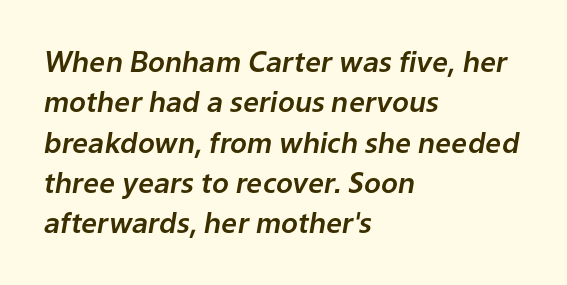
{"italic": "yes", "lean": "right", "slant_degrees": 9, "width": "normal", "stroke_contrast": "low", "x_height": "medium", "monospaced": "no", "underline": "no", "align": "left", "line_spacing": "normal", "line_spacing_ratio": 1.44, "letter_spacing": "normal", "letter_spacing_em": 0.0, "glyph_px": 28}
